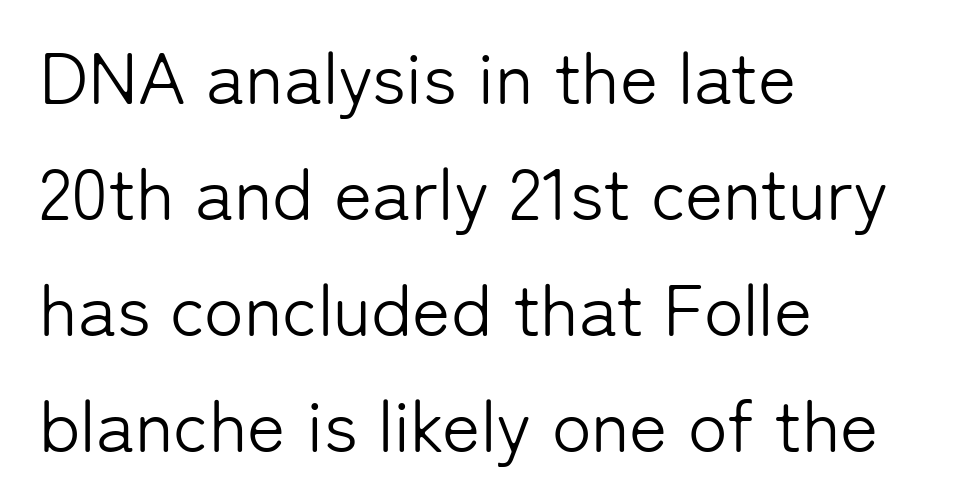
Q: Is the text bold? A: No.
Q: Is the text italic (slanted)? A: No, it is upright.
Q: Is the typeface a serif or a sans-serif typeface? A: Sans-serif.
Q: Is the text underlined? A: No.
Q: How is the paragraph aligned? A: Left-aligned.
Q: Is the spacing between letters normal or unusually wide? A: Normal.
Q: Is the spacing between lines tight, normal or loose? A: Normal.
Q: Width (condensed, normal, or wide)? A: Normal.
Q: Stroke contrast? A: Low.
Q: x-height? A: Medium.
Q: Monospaced? A: No.
